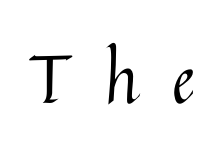
Q: Is the text bold? A: No.
Q: Is the text underlined? A: No.
Q: Is the spacing between letters normal or unusually wide? A: Unusually wide.
Q: Width (condensed, normal, or wide)? A: Normal.
Q: Stroke contrast? A: Medium.
Q: x-height? A: Medium.
Q: Monospaced? A: No.
